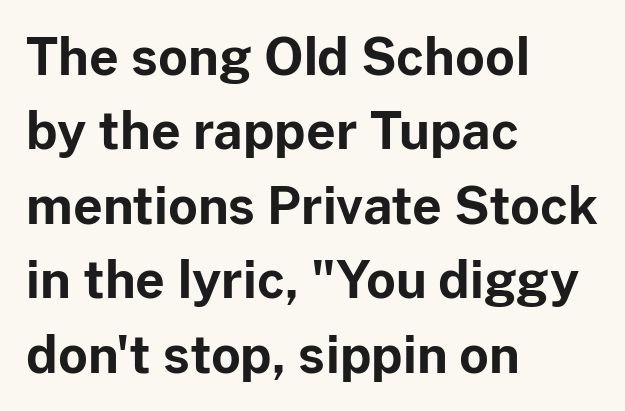
The image shows 51 px bold sans-serif type, upright; set left-aligned, normal line spacing (1.46x), normal letter spacing, not underlined; low stroke contrast and a medium x-height.
